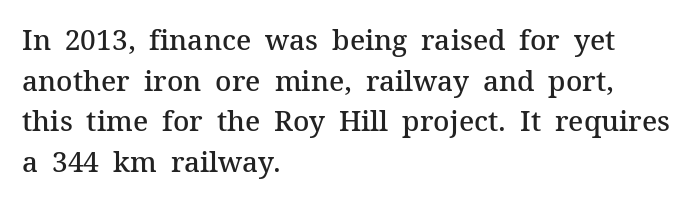
Q: Is the text bold? A: Semi-bold.
Q: Is the text italic (slanted)? A: No, it is upright.
Q: Is the typeface a serif or a sans-serif typeface? A: Serif.
Q: Is the text underlined? A: No.
Q: How is the paragraph aligned? A: Left-aligned.
Q: Is the spacing between letters normal or unusually wide? A: Normal.
Q: Is the spacing between lines tight, normal or loose? A: Normal.
Q: Width (condensed, normal, or wide)? A: Normal.
Q: Stroke contrast? A: Medium.
Q: x-height? A: Medium.
Q: Monospaced? A: No.
